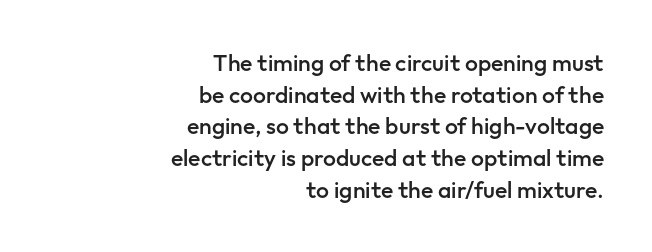
Q: Is the text bold? A: Semi-bold.
Q: Is the text italic (slanted)? A: No, it is upright.
Q: Is the text underlined? A: No.
Q: How is the paragraph aligned? A: Right-aligned.
Q: Is the spacing between letters normal or unusually wide? A: Normal.
Q: Is the spacing between lines tight, normal or loose? A: Normal.
